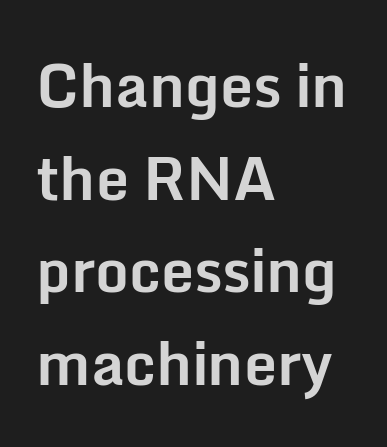
The ragged edge is on the right, which tells us the setting is flush left. Quick note: underline off. Posture: straight, roman, zero tilt. Classification — sans serif. Standard letterfit; no display-style spreading of the glyphs.
